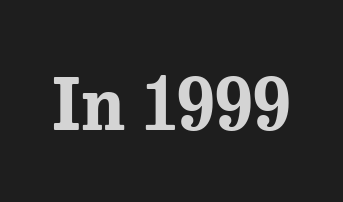
Decoration check: the copy has no underline. What stands out about the letter spacing? Nothing — it is the standard amount. This sample has the flowing, uneven cadence of proportional lettering. In terms of letterform style, serifs are clearly present. Students, this is bold: see how much ink each stroke carries. Style check: upright.
